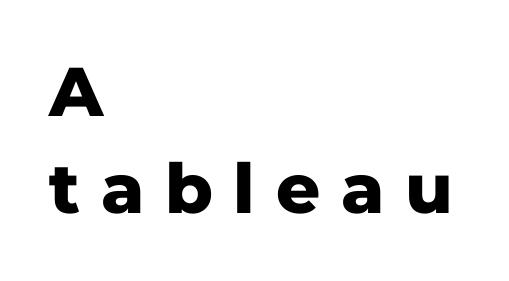
Q: Is the text bold? A: Yes.
Q: Is the text italic (slanted)? A: No, it is upright.
Q: Is the typeface a serif or a sans-serif typeface? A: Sans-serif.
Q: Is the text underlined? A: No.
Q: How is the paragraph aligned? A: Left-aligned.
Q: Is the spacing between letters normal or unusually wide? A: Unusually wide.
Q: Is the spacing between lines tight, normal or loose? A: Normal.
Q: Width (condensed, normal, or wide)? A: Normal.
Q: Stroke contrast? A: Low.
Q: x-height? A: Medium.
Q: Monospaced? A: No.
